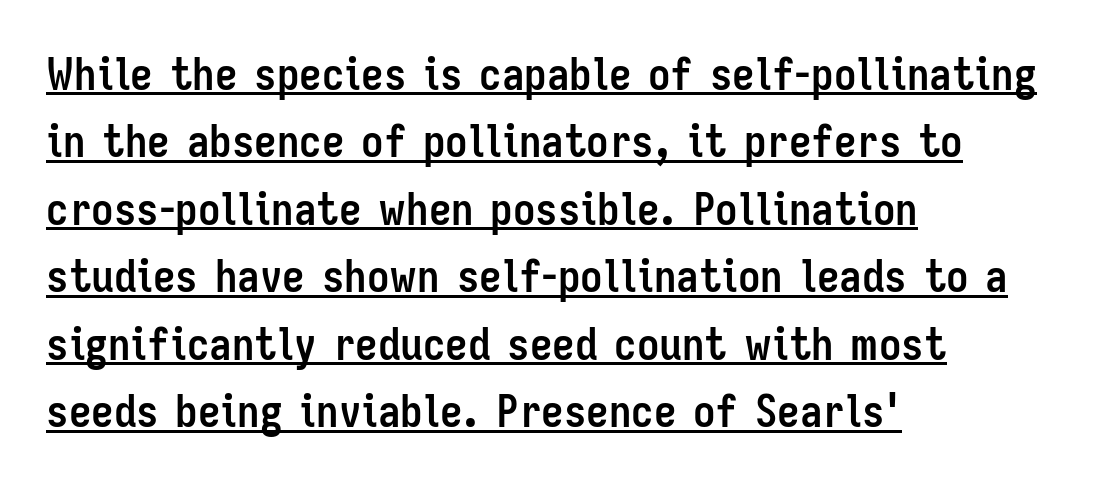
The image shows 45 px semibold, condensed sans-serif type, upright; set left-aligned, normal line spacing (1.5x), normal letter spacing, underlined; low stroke contrast and a medium x-height.
